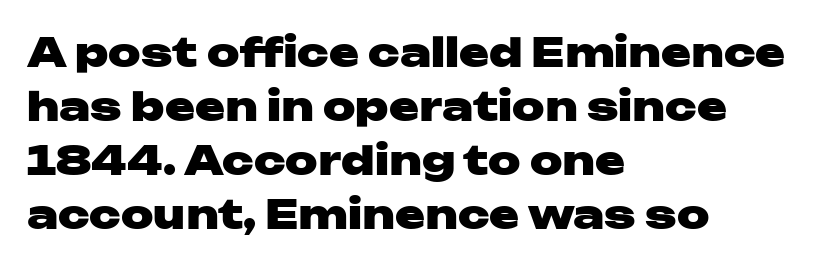
The sample has been set heavy, in full bold. Whoever set this chose a conventional vertical rhythm. Typeset ragged right — the left edge is the straight one. A typesetter would mark this as roman, not italic.
